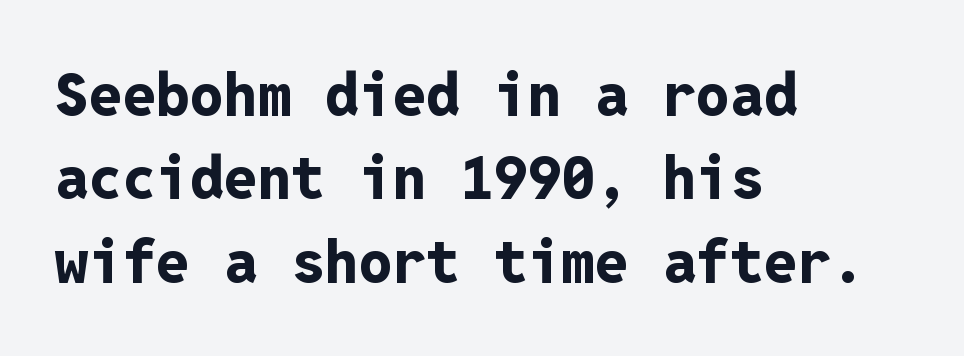
The image shows 60 px bold sans-serif type, upright, monospaced; set left-aligned, normal line spacing (1.39x), normal letter spacing, not underlined; low stroke contrast and a medium x-height.
